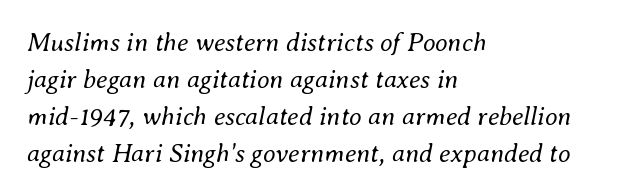
Tracking value appears to be zero — textbook default spacing. The letterforms sit at book weight or below. Beneath every word, the page is bare. The font's italic variant was chosen for this text. The leading is moderate, giving the passage an even texture.
